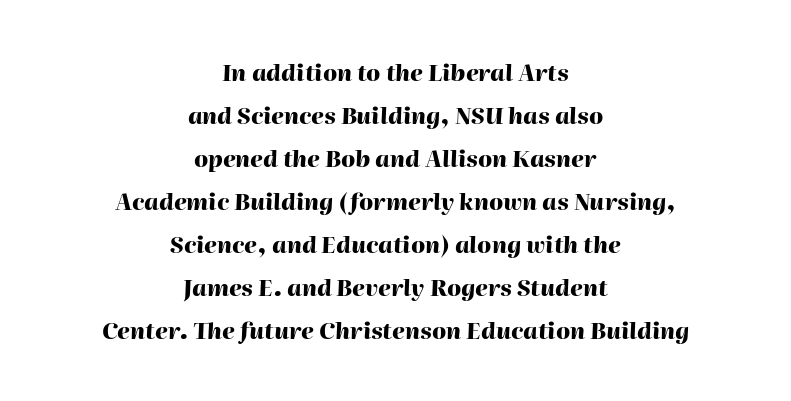
{"italic": "yes", "lean": "right", "slant_degrees": 2, "bold": "yes", "underline": "no", "align": "center", "line_spacing_ratio": 1.87, "letter_spacing": "normal", "letter_spacing_em": 0.0, "glyph_px": 23}
